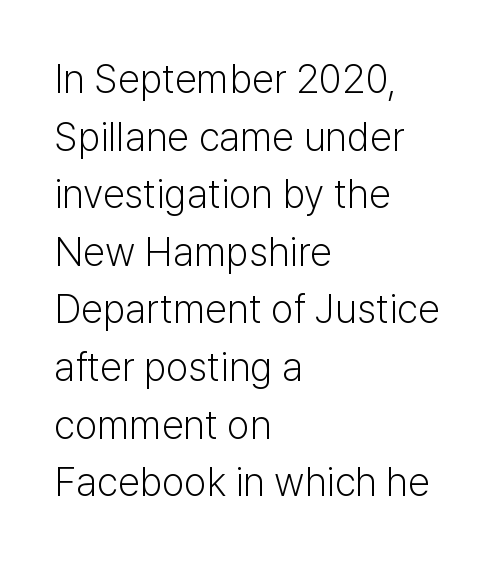
{"serif": "no", "italic": "no", "bold": "no", "weight": "light", "width": "normal", "stroke_contrast": "low", "x_height": "medium", "monospaced": "no", "underline": "no", "align": "left", "line_spacing": "normal", "line_spacing_ratio": 1.44, "letter_spacing": "normal", "letter_spacing_em": 0.0, "glyph_px": 40}
